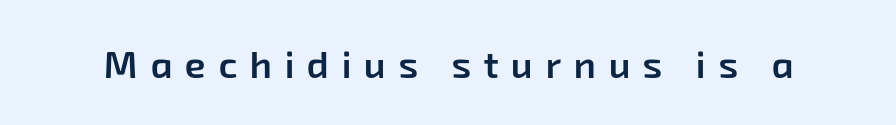
Q: Is the text bold? A: Semi-bold.
Q: Is the typeface a serif or a sans-serif typeface? A: Sans-serif.
Q: Is the text underlined? A: No.
Q: Is the spacing between letters normal or unusually wide? A: Unusually wide.
Q: Width (condensed, normal, or wide)? A: Normal.
Q: Stroke contrast? A: Low.
Q: x-height? A: Medium.
Q: Monospaced? A: No.
